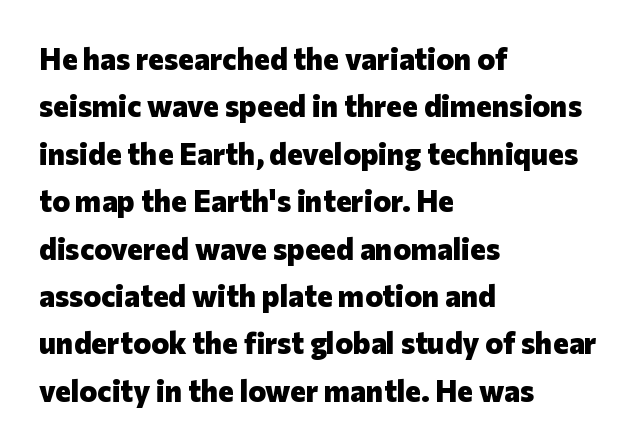
Q: Is the text bold? A: Yes.
Q: Is the text italic (slanted)? A: No, it is upright.
Q: Is the typeface a serif or a sans-serif typeface? A: Sans-serif.
Q: Is the text underlined? A: No.
Q: How is the paragraph aligned? A: Left-aligned.
Q: Is the spacing between letters normal or unusually wide? A: Normal.
Q: Is the spacing between lines tight, normal or loose? A: Normal.
Q: Width (condensed, normal, or wide)? A: Normal.
Q: Stroke contrast? A: Low.
Q: x-height? A: Medium.
Q: Monospaced? A: No.
